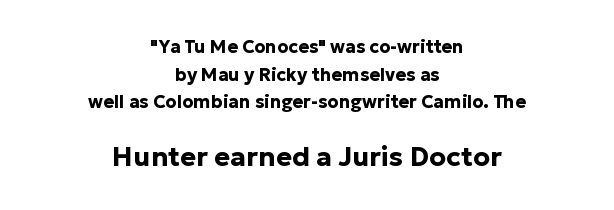
Q: Is the text bold? A: Yes.
Q: Is the text italic (slanted)? A: No, it is upright.
Q: Is the text underlined? A: No.
Q: How is the paragraph aligned? A: Centered.
Q: Is the spacing between letters normal or unusually wide? A: Normal.
Q: Is the spacing between lines tight, normal or loose? A: Normal.
Q: Which block of text is set in a larger size, the first (top) or the second (bottom)? A: The second (bottom) one.
